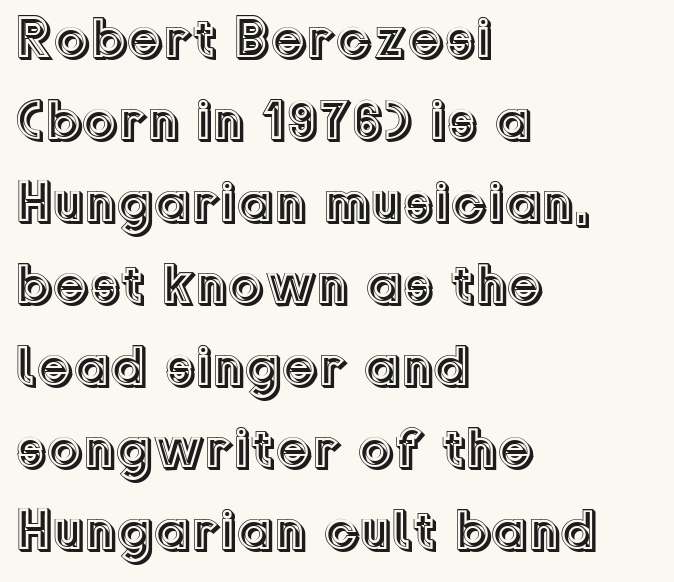
Q: Is the text italic (slanted)? A: No, it is upright.
Q: Is the text underlined? A: No.
Q: How is the paragraph aligned? A: Left-aligned.
Q: Is the spacing between letters normal or unusually wide? A: Normal.
Q: Is the spacing between lines tight, normal or loose? A: Normal.
Q: Width (condensed, normal, or wide)? A: Normal.
Q: x-height? A: Medium.
Q: Monospaced? A: No.
